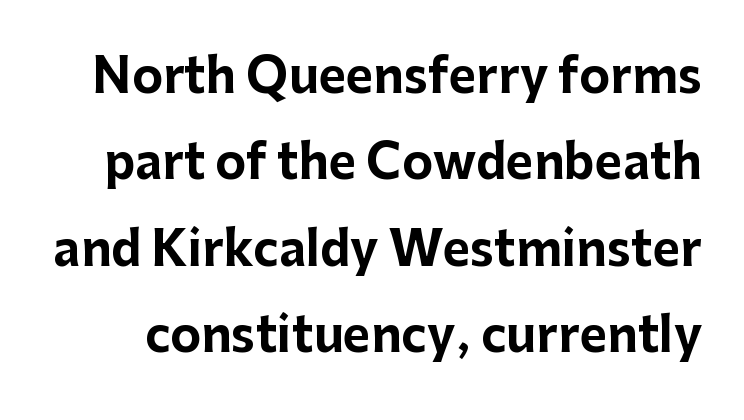
Default kerning and tracking; the words read as compact shapes. Beneath every word, the page is bare. Stroke thickness is high; the sample reads as a true bold. Posture: straight, roman, zero tilt.
